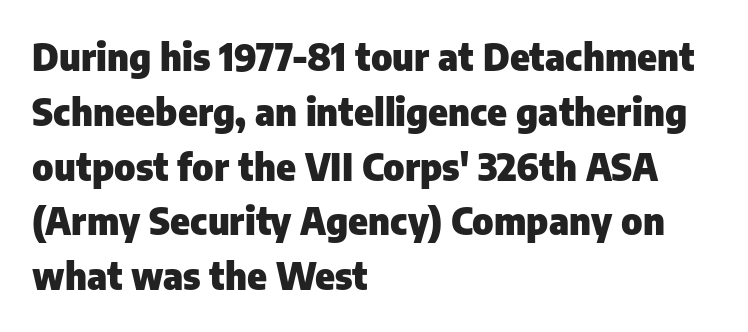
Each word holds together tightly as a unit, with standard inter-letter gaps. Is there any slant? The stems are plumb. Notice how thick the strokes are: this is what a full bold looks like. Typeset ragged right — the left edge is the straight one.
